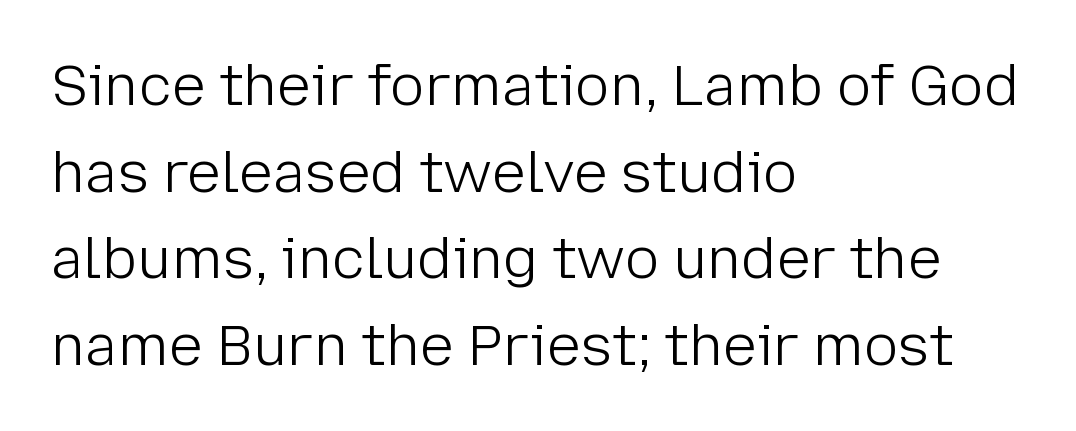
Leading: standard. A light-to-regular cut is what we see here. The letters advance in unequal steps, a hallmark of proportional type. Are there feet on the stems? There aren't — it's a sans. Does the lettering tilt? It doesn't — this is upright. These lines keep a tight, regular rhythm from letter to letter.
